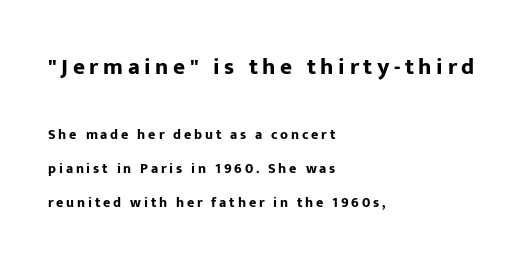
{"italic": "no", "bold": "yes", "underline": "no", "align": "left", "line_spacing": "loose", "line_spacing_ratio": 2.44, "letter_spacing": "wide", "letter_spacing_em": 0.2, "larger_block": "first", "size_ratio": 1.64, "glyph_px": 23}
